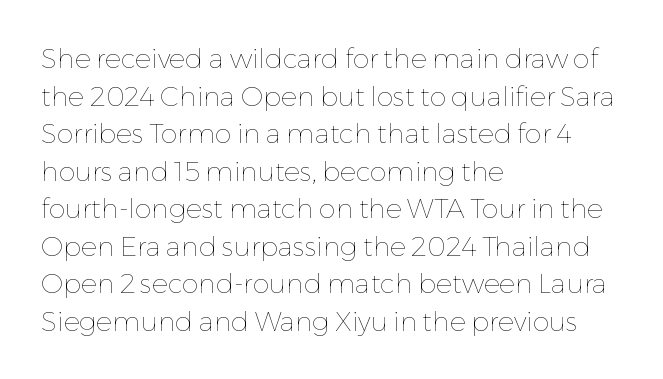
Q: Is the text bold? A: No.
Q: Is the text italic (slanted)? A: No, it is upright.
Q: Is the text underlined? A: No.
Q: How is the paragraph aligned? A: Left-aligned.
Q: Is the spacing between letters normal or unusually wide? A: Normal.
Q: Is the spacing between lines tight, normal or loose? A: Normal.
